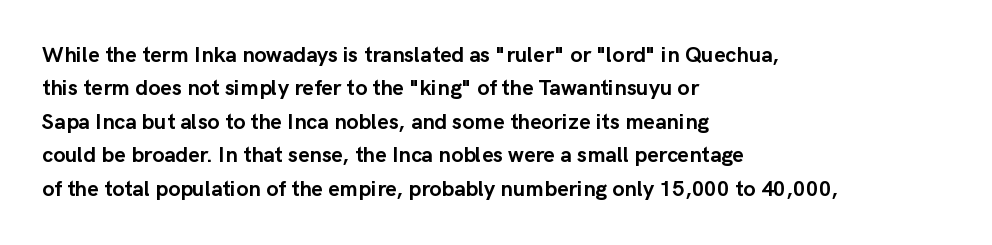
The strip under each line holds only bare page. Between one letter and the next there's only the usual sliver of space. Is there any slant? The stems are plumb. Plenty of ink on the page — the face is bold. Leading matches the norm, producing a regular column.
